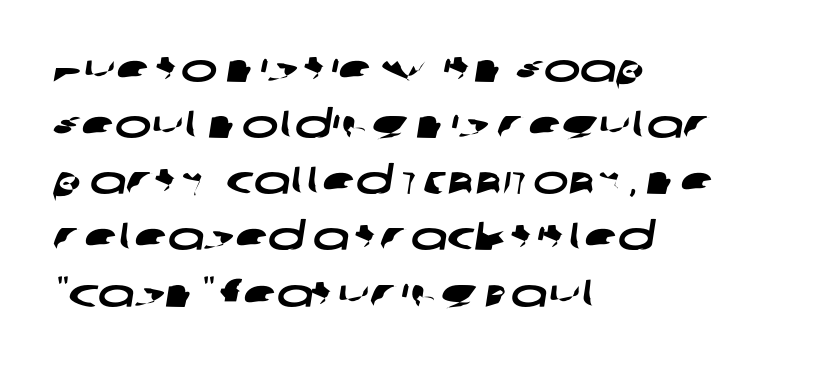
If you drew a ruler down the left edge, every line would touch it. A sans-serif font was chosen for this passage. Compared with typical paragraphs, the rows here are spaced about the same. The face used here is rendered with its standard letterfit. The specimen omits any rule beneath the text block's lines.
